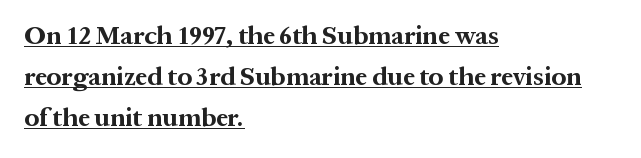
The image shows 26 px bold type, upright; set left-aligned, normal line spacing (1.58x), normal letter spacing, underlined.
